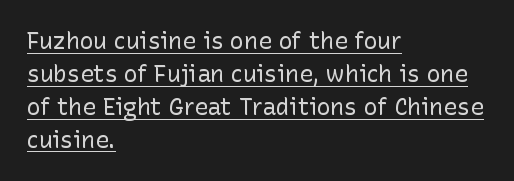
{"italic": "no", "bold": "no", "underline": "yes", "align": "left", "line_spacing": "normal", "line_spacing_ratio": 1.43, "letter_spacing": "normal", "letter_spacing_em": 0.0, "glyph_px": 23}
